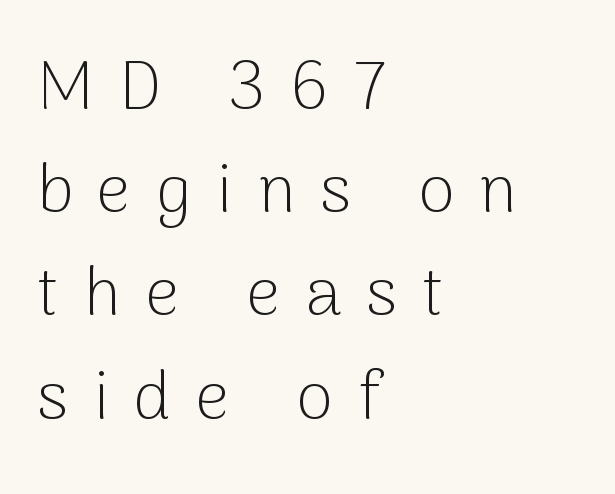
The lines sit at an ordinary, default distance from one another. Bold? No — there's no thickening of the strokes. The designer went with a sans here, leaving each stem footless. Beneath every word, the page is bare.
